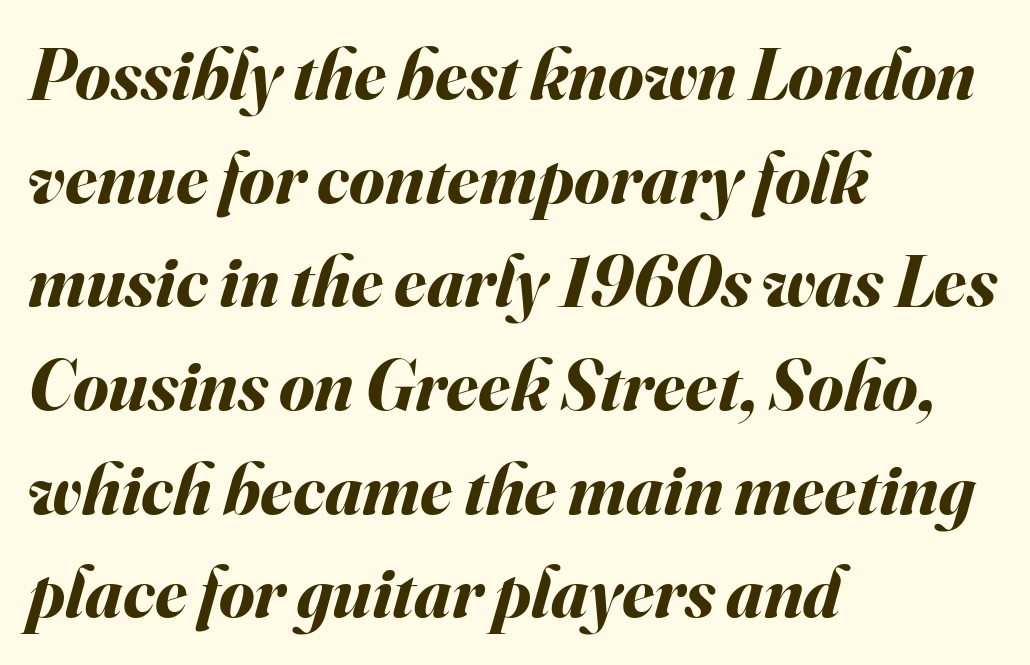
The image shows 72 px bold type, italic (leaning right); set left-aligned, normal line spacing (1.44x), normal letter spacing, not underlined; medium stroke contrast and a small x-height.
